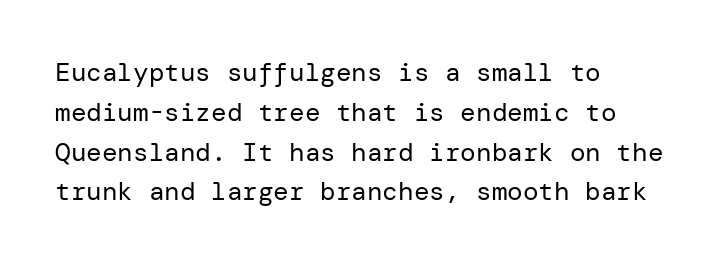
{"italic": "no", "bold": "no", "underline": "no", "align": "left", "line_spacing": "normal", "line_spacing_ratio": 1.53, "letter_spacing": "normal", "letter_spacing_em": 0.0, "glyph_px": 26}
